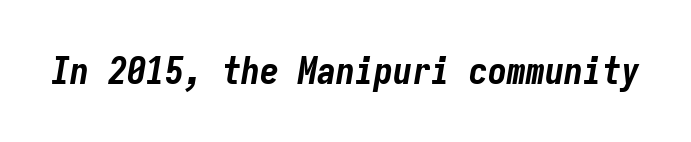
Each glyph is drawn with heavy, bold strokes. Style check: oblique. Descender tails drop into unmarked territory. Is the letter spacing exaggerated? No — it looks like the ordinary default. Do the characters align in a grid? Yes, the font is monospaced.
